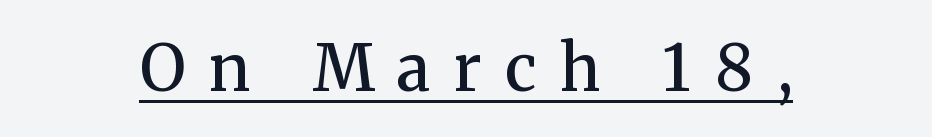
Descenders here cross a horizontal rule under the line. Stroke thickness is moderately raised; the sample reads as semibold. The gaps between neighbouring characters are conspicuously large. Posture: straight, roman, zero tilt.
